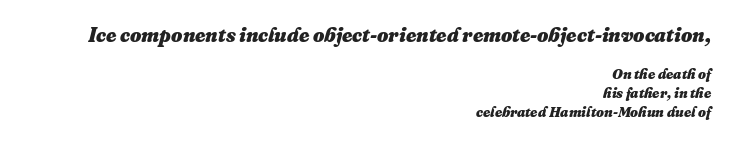
Q: Is the text bold? A: Yes.
Q: Is the text italic (slanted)? A: Yes, it leans right by about 16 degrees.
Q: Is the text underlined? A: No.
Q: How is the paragraph aligned? A: Right-aligned.
Q: Is the spacing between letters normal or unusually wide? A: Normal.
Q: Is the spacing between lines tight, normal or loose? A: Normal.
Q: Which block of text is set in a larger size, the first (top) or the second (bottom)? A: The first (top) one.
